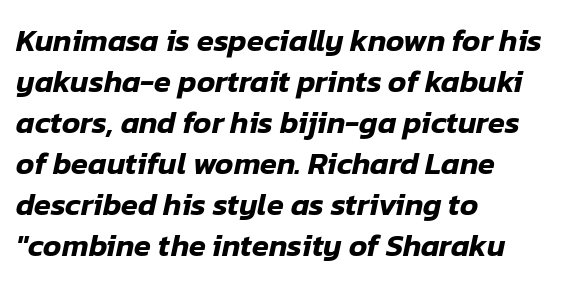
A student would call this left alignment; a typographer would say flush left, rag right. Honestly, there is no underline to notice here at all. How are the letters spaced? Ordinarily, with no added tracking. Is the type slanted? Yes — the strokes lean at a clear angle. Character widths vary here, with narrow letters taking less room than wide ones. Leading: standard.
